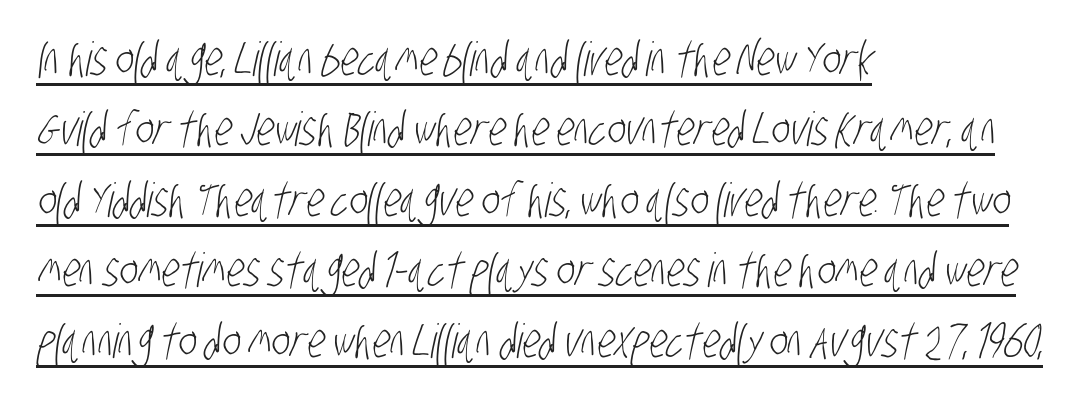
{"serif": "no", "bold": "no", "weight": "light", "width": "condensed", "stroke_contrast": "low", "x_height": "large", "monospaced": "no", "underline": "yes", "align": "left", "line_spacing": "normal", "line_spacing_ratio": 1.5, "letter_spacing": "normal", "letter_spacing_em": 0.0, "glyph_px": 47}
